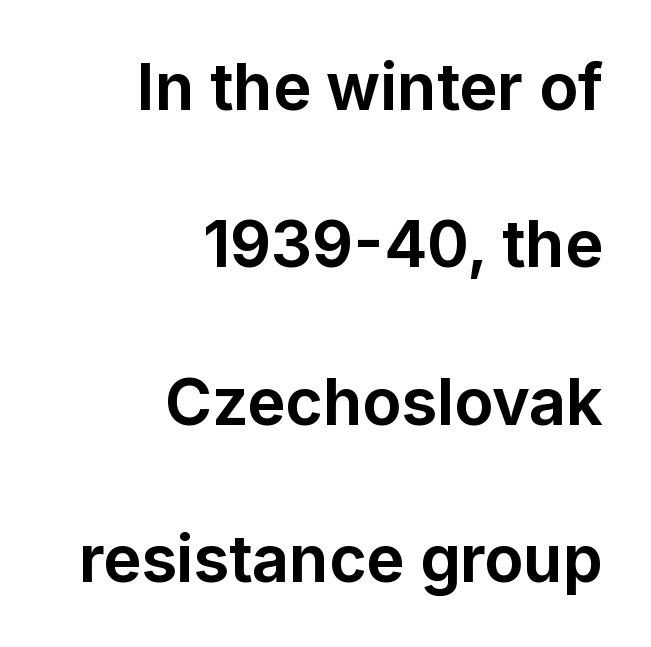
Character widths vary here, with narrow letters taking less room than wide ones. Horizontal bands of white between lines are thick stripes. The axis of the letterforms is exactly vertical. Compared with typical body copy, the letter spacing here is the same. A sans-serif font was chosen for this passage. The foot of each line stays bare and open.
